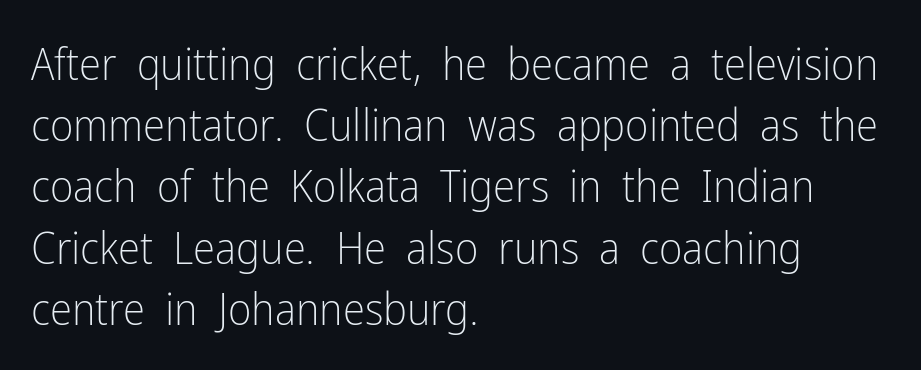
Q: Is the text bold? A: No.
Q: Is the text italic (slanted)? A: No, it is upright.
Q: Is the typeface a serif or a sans-serif typeface? A: Sans-serif.
Q: Is the text underlined? A: No.
Q: How is the paragraph aligned? A: Left-aligned.
Q: Is the spacing between letters normal or unusually wide? A: Normal.
Q: Is the spacing between lines tight, normal or loose? A: Normal.
Q: Width (condensed, normal, or wide)? A: Condensed.
Q: Stroke contrast? A: Low.
Q: x-height? A: Medium.
Q: Monospaced? A: No.
